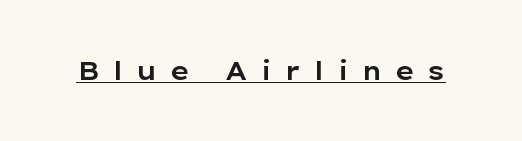
The image shows 26 px text type, upright; set unusually wide letter spacing (+0.47 em), underlined.
